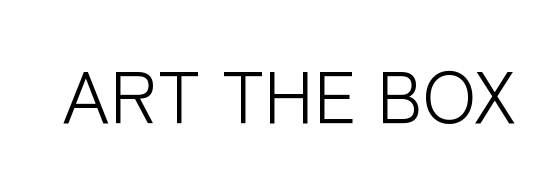
Q: Is the text bold? A: No.
Q: Is the text italic (slanted)? A: No, it is upright.
Q: Is the typeface a serif or a sans-serif typeface? A: Sans-serif.
Q: Is the text underlined? A: No.
Q: Is the spacing between letters normal or unusually wide? A: Normal.
Q: Width (condensed, normal, or wide)? A: Normal.
Q: Stroke contrast? A: Low.
Q: x-height? A: Medium.
Q: Monospaced? A: No.
